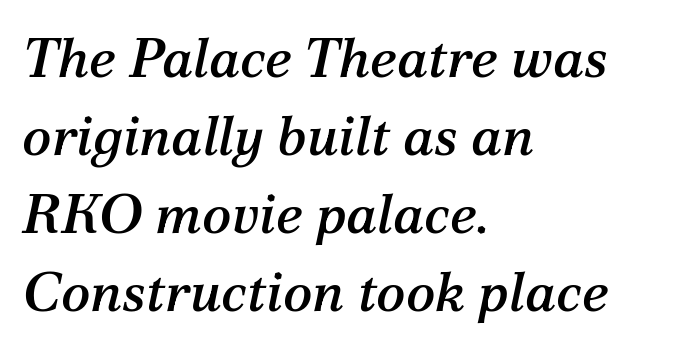
The image shows 55 px serif type, italic (leaning right); set left-aligned, normal line spacing (1.42x), normal letter spacing, not underlined; medium stroke contrast and a medium x-height.
